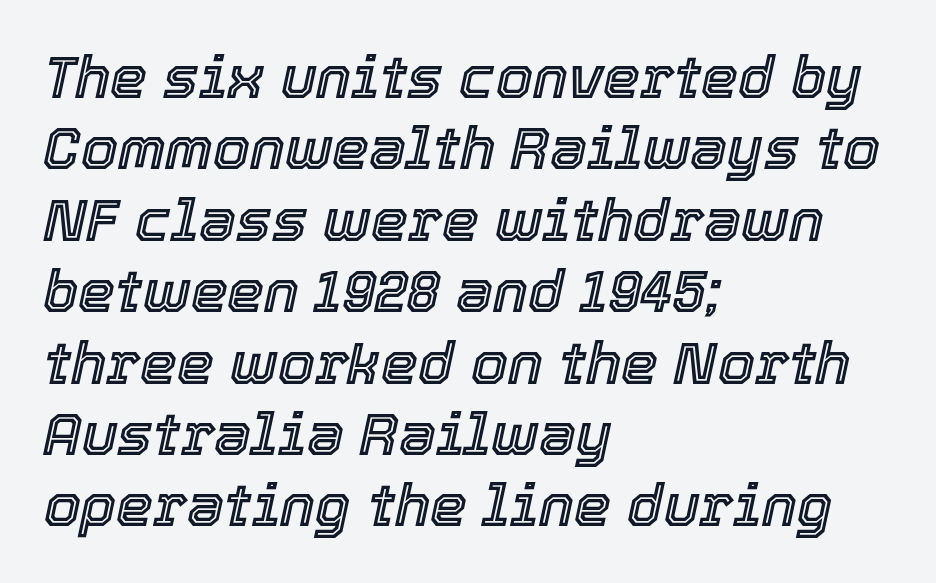
The text carries the slant typical of an italic or oblique font. Alignment: flush left. You could not count columns in this text — the font is proportionally spaced. The zone under the glyphs is completely vacant. This rendering leaves character spacing at its baseline value.
